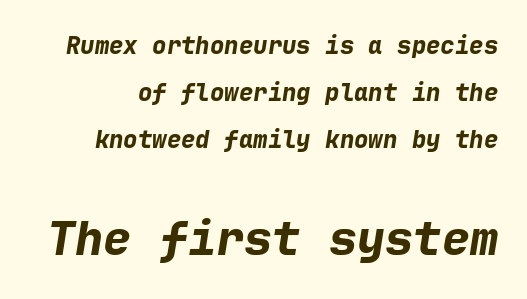
Q: Is the text bold? A: Yes.
Q: Is the text italic (slanted)? A: Yes, it leans right by about 9 degrees.
Q: Is the text underlined? A: No.
Q: Is the spacing between letters normal or unusually wide? A: Normal.
Q: Is the spacing between lines tight, normal or loose? A: Loose.
Q: Which block of text is set in a larger size, the first (top) or the second (bottom)? A: The second (bottom) one.
Q: Width (condensed, normal, or wide)? A: Normal.
Q: Stroke contrast? A: Low.
Q: x-height? A: Medium.
Q: Monospaced? A: Yes.
